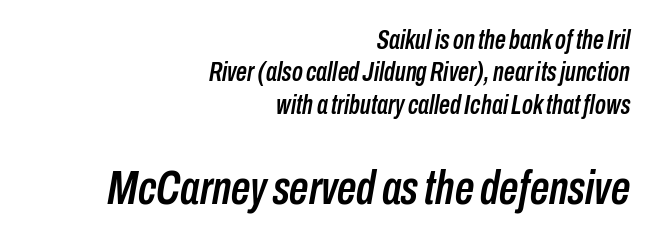
{"italic": "yes", "lean": "right", "slant_degrees": 10, "width": "condensed", "stroke_contrast": "low", "x_height": "medium", "monospaced": "no", "underline": "no", "align": "right", "line_spacing_ratio": 1.2, "letter_spacing": "normal", "letter_spacing_em": 0.0, "larger_block": "second", "size_ratio": 1.78, "glyph_px": 48}
